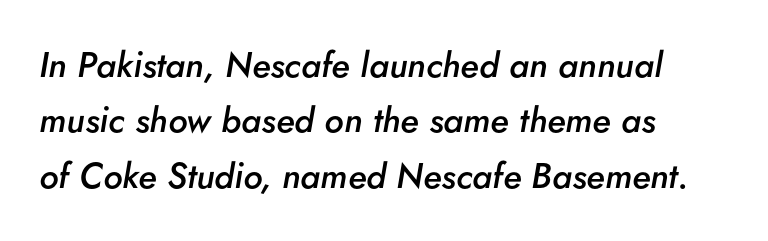
These words are printed semibold, heavier than regular yet not bold. Nobody drew a line under any word here. Standard letterfit; no display-style spreading of the glyphs. Normally led — the rows are evenly, conventionally spaced. The paragraph shown leans on its left margin. Looks like regular typesetting: each glyph gets only the width it needs.
